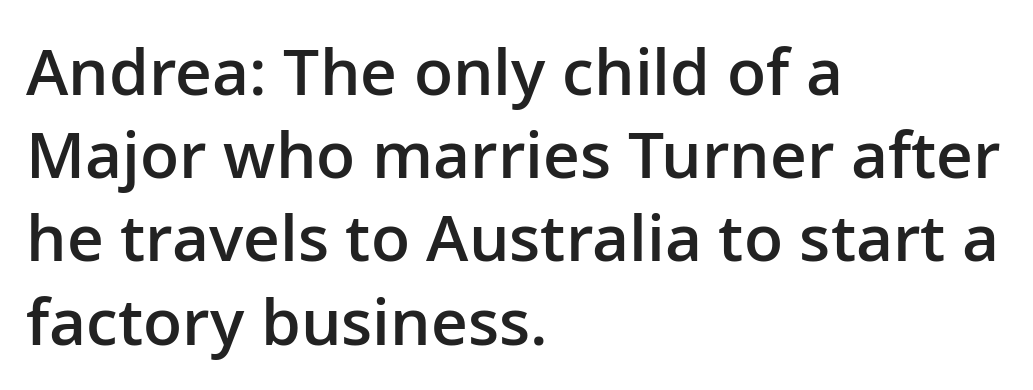
Quick note: not italic, upright. Reading down the column, the eye jumps a familiar distance to each next line. The space directly below the letters is spotless. The face used here is proportionally spaced, like ordinary book or web type.
